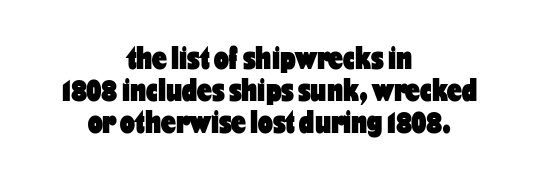
The image shows 33 px heavy, condensed sans-serif type, upright; set centered, tight line spacing (0.97x), normal letter spacing, not underlined; low stroke contrast and a medium x-height.
